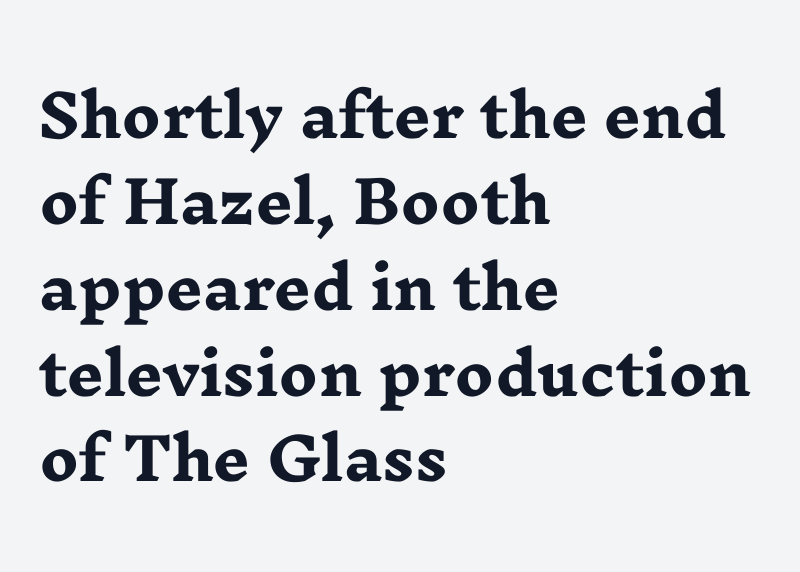
A full-strength bold gives these letters their thick strokes. Interline gaps are of average width in this sample. Short and long lines alike share a common starting point at left. The letters advance in unequal steps, a hallmark of proportional type. Spacing between characters is what you'd get straight out of the box. Honestly, there is no underline to notice here at all.
